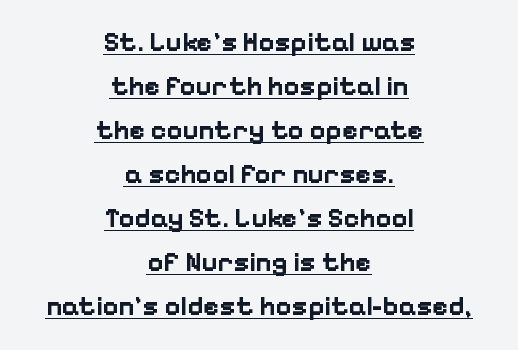
The image shows 27 px bold type, upright; set centered, normal line spacing (1.63x), normal letter spacing, underlined.
